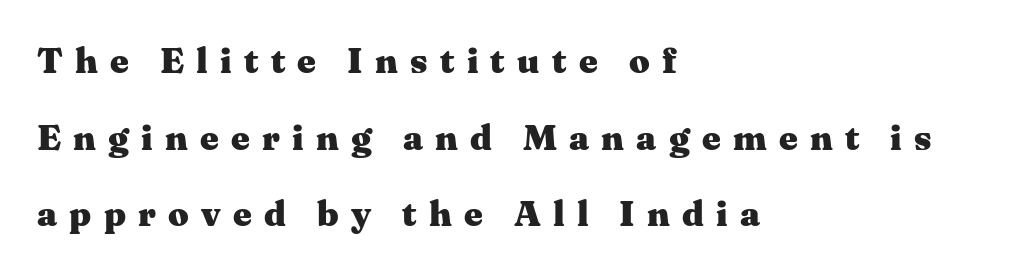
The image shows 36 px heavy, wide serif type, upright; set left-aligned, loose line spacing (2.13x), unusually wide letter spacing (+0.34 em), not underlined; medium stroke contrast and a medium x-height.
